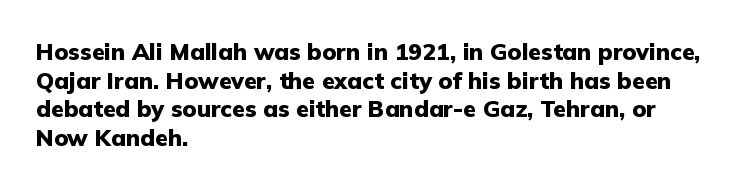
Q: Is the text bold? A: Yes.
Q: Is the text italic (slanted)? A: No, it is upright.
Q: Is the text underlined? A: No.
Q: How is the paragraph aligned? A: Left-aligned.
Q: Is the spacing between letters normal or unusually wide? A: Normal.
Q: Is the spacing between lines tight, normal or loose? A: Normal.
